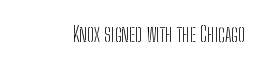
Q: Is the text bold? A: No.
Q: Is the text italic (slanted)? A: No, it is upright.
Q: Is the text underlined? A: No.
Q: Is the spacing between letters normal or unusually wide? A: Normal.
